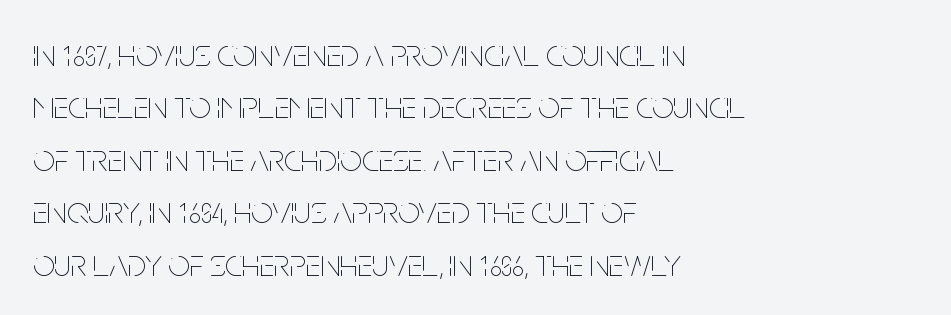
Q: Is the text bold? A: No.
Q: Is the text italic (slanted)? A: No, it is upright.
Q: Is the text underlined? A: No.
Q: How is the paragraph aligned? A: Left-aligned.
Q: Is the spacing between letters normal or unusually wide? A: Normal.
Q: Is the spacing between lines tight, normal or loose? A: Normal.
Q: Width (condensed, normal, or wide)? A: Condensed.
Q: Stroke contrast? A: Low.
Q: x-height? A: Large.
Q: Monospaced? A: No.
